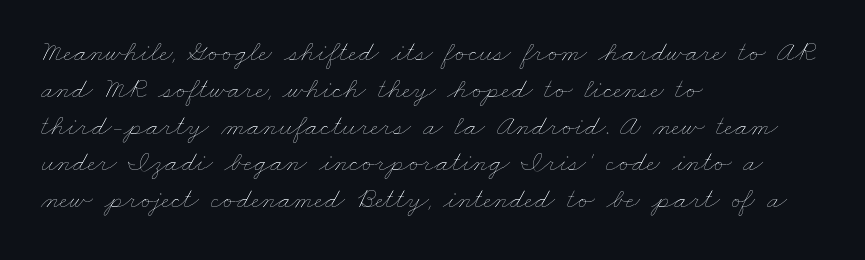
The image shows 29 px thin, wide type; set left-aligned, normal line spacing (1.27x), normal letter spacing, not underlined; low stroke contrast and a small x-height.
